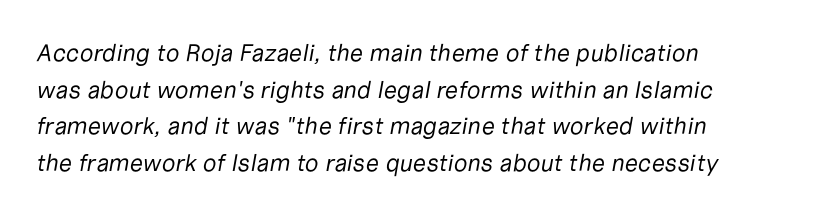
Visually the block forms a straight wall on the left and a jagged coastline on the right. Slant detected: the letters are inclined. This is not heavy type; no bold has been used. Notice how descenders clear the ascenders below comfortably — that's standard leading. Letter spacing: default. Plain, unruled lines of type.
